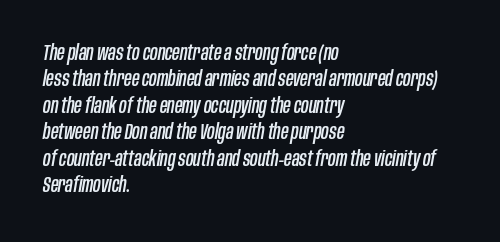
These lines are set flush left with a ragged right edge. The tracking reads as untouched default to a designer's eye. If you drew a line through each stem, it would be angled. Unmarked baselines from the first word to the last.
